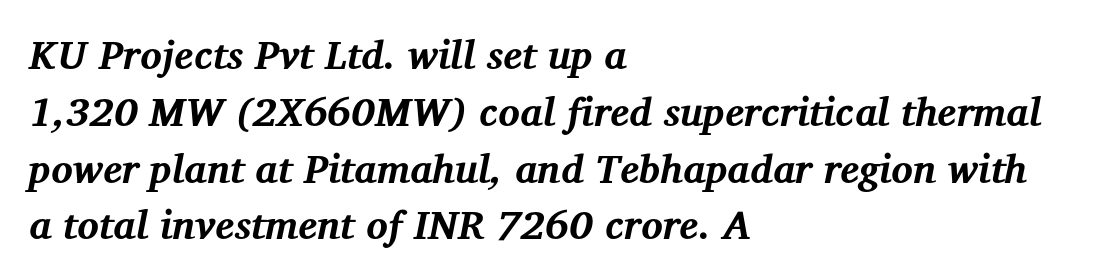
{"serif": "yes", "italic": "yes", "lean": "right", "slant_degrees": 12, "bold": "yes", "weight": "bold", "width": "normal", "stroke_contrast": "medium", "x_height": "medium", "monospaced": "no", "underline": "no", "align": "left", "line_spacing": "normal", "line_spacing_ratio": 1.42, "letter_spacing": "normal", "letter_spacing_em": 0.0, "glyph_px": 40}
